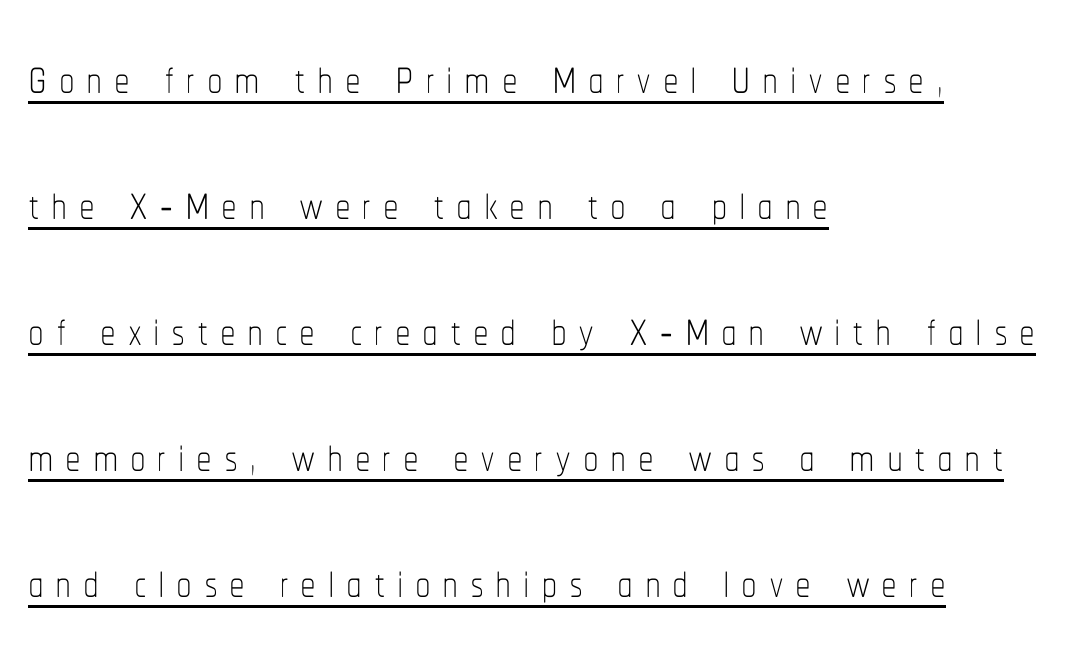
The passage shown is not bold in any degree. The face used here is proportionally spaced, like ordinary book or web type. A typographer would call this underscored text. The compositor pushed each line to the left boundary.
